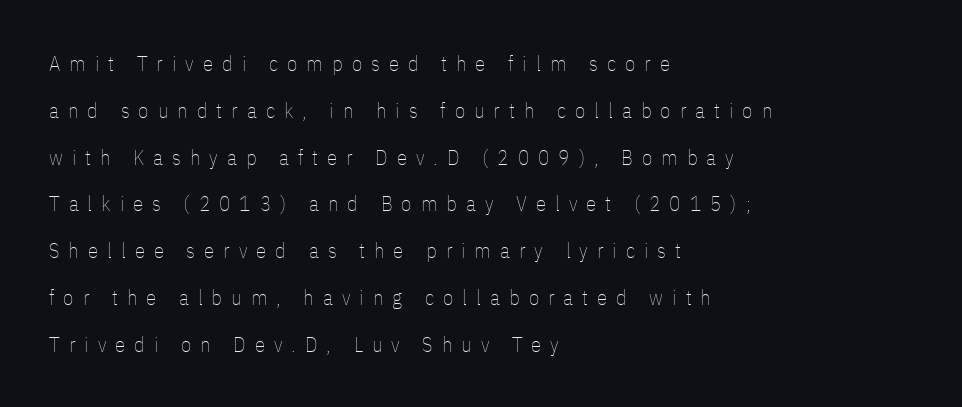
The image shows 21 px text type, upright; set left-aligned, loose line spacing (2.23x), unusually wide letter spacing (+0.43 em), not underlined.
